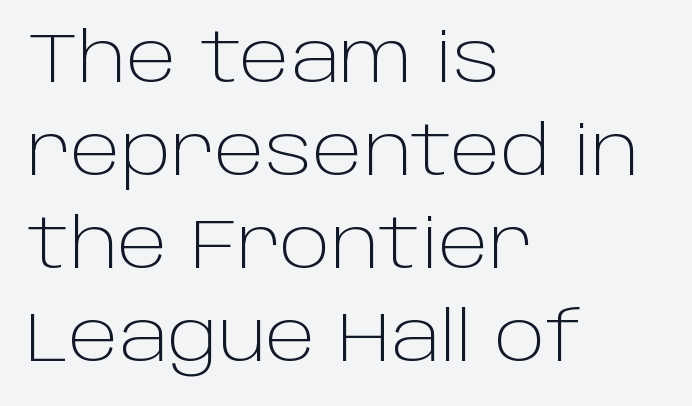
The image shows 68 px light sans-serif type, upright; set left-aligned, normal line spacing (1.37x), normal letter spacing, not underlined; low stroke contrast and a large x-height.
